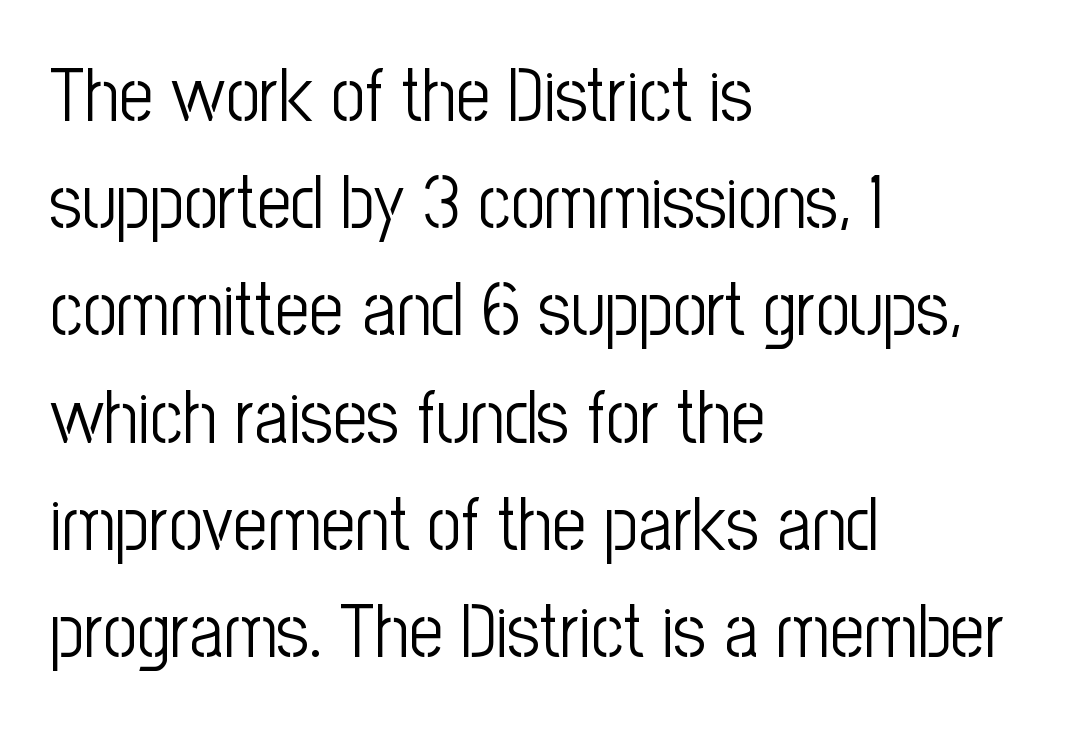
One-word summary of the alignment: left. This sample keeps an unexceptional amount of space between lines. Looks like regular typesetting: each glyph gets only the width it needs. The characters display no serif detailing; their extremities are plain. Rule under the text: the space is simply empty.
